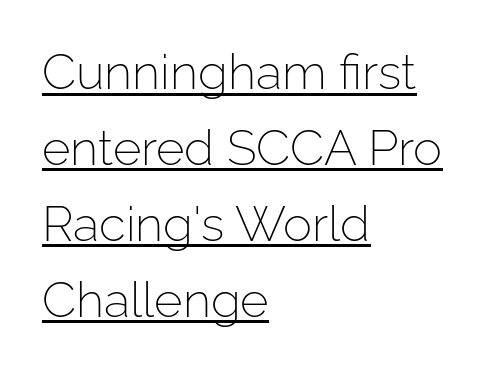
Posture: upright roman. Regular leading. Caption: multi-line text, flush left, ragged right. Each letter keeps its own natural width here, so spacing adapts to shape. Unlike a traditional serif, this face leaves its strokes unadorned.
